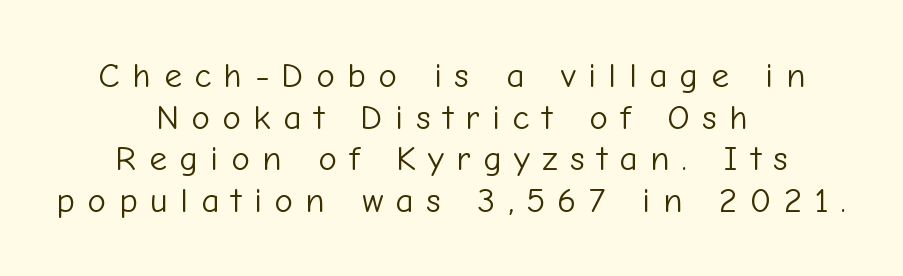
Q: Is the text bold? A: No.
Q: Is the text italic (slanted)? A: No, it is upright.
Q: Is the typeface a serif or a sans-serif typeface? A: Sans-serif.
Q: Is the text underlined? A: No.
Q: How is the paragraph aligned? A: Centered.
Q: Is the spacing between letters normal or unusually wide? A: Unusually wide.
Q: Width (condensed, normal, or wide)? A: Normal.
Q: Stroke contrast? A: Low.
Q: x-height? A: Medium.
Q: Monospaced? A: No.
